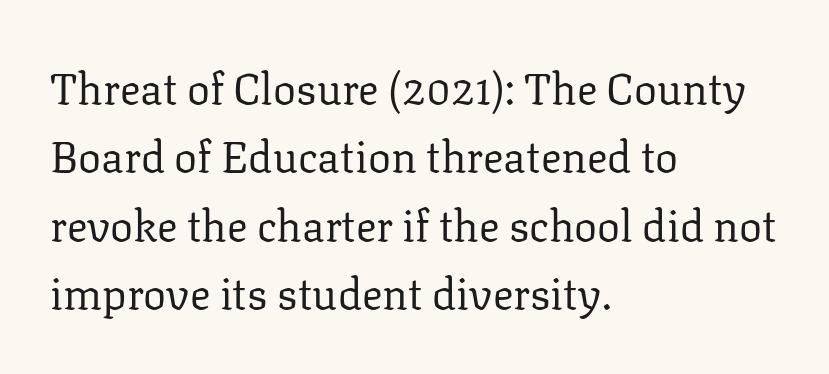
The image shows 43 px regular-weight serif type, upright; set left-aligned, normal line spacing (1.59x), normal letter spacing, not underlined; low stroke contrast and a medium x-height.
